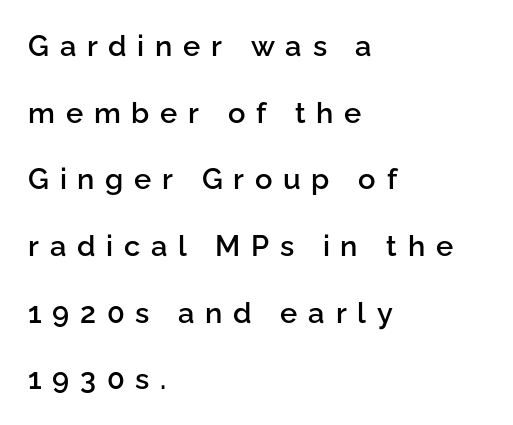
{"serif": "no", "italic": "no", "bold": "semi", "weight": "semibold", "width": "normal", "stroke_contrast": "low", "x_height": "medium", "monospaced": "no", "underline": "no", "align": "left", "line_spacing": "loose", "line_spacing_ratio": 2.3, "letter_spacing": "wide", "letter_spacing_em": 0.37, "glyph_px": 29}
